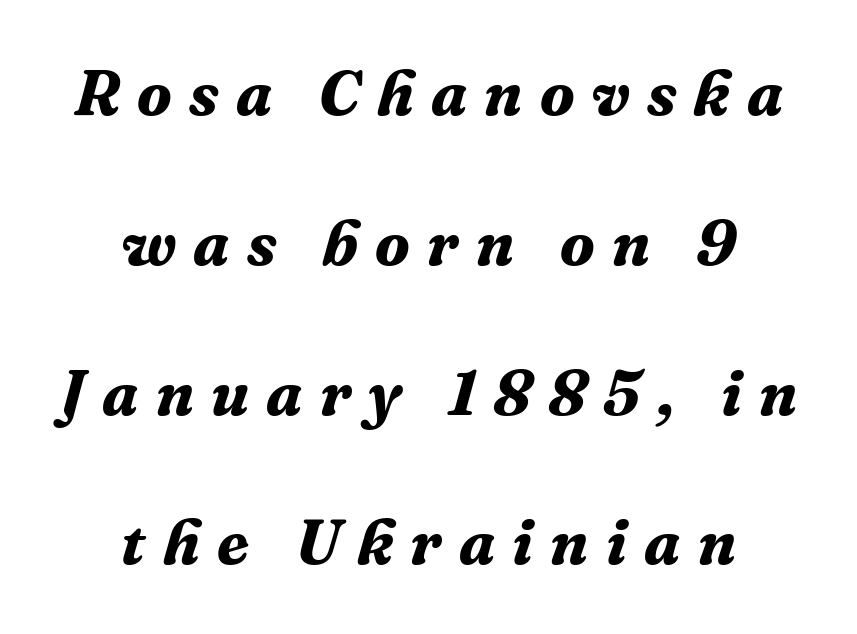
Q: Is the text bold? A: Yes.
Q: Is the text italic (slanted)? A: Yes, it leans right by about 16 degrees.
Q: Is the typeface a serif or a sans-serif typeface? A: Serif.
Q: Is the text underlined? A: No.
Q: How is the paragraph aligned? A: Centered.
Q: Is the spacing between letters normal or unusually wide? A: Unusually wide.
Q: Is the spacing between lines tight, normal or loose? A: Loose.
Q: Width (condensed, normal, or wide)? A: Normal.
Q: Stroke contrast? A: Medium.
Q: x-height? A: Medium.
Q: Monospaced? A: No.
